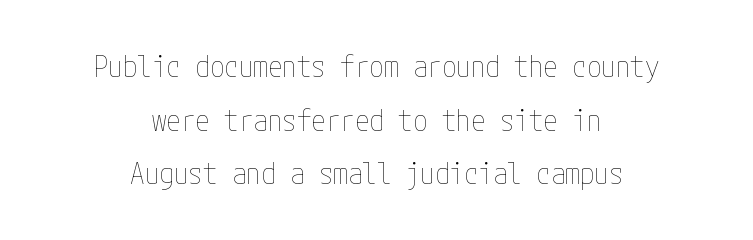
Look at the tracking — it's just the regular setting, nothing added. Italic? Not at all — the glyphs are vertical. Leftover space on each line is divided equally before and after the words. Descender tails drop into unmarked territory. Weight class: somewhere from thin through regular.
